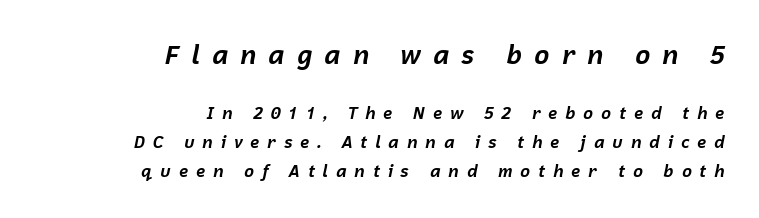
Q: Is the text bold? A: Yes.
Q: Is the text italic (slanted)? A: Yes, it leans right by about 12 degrees.
Q: Is the text underlined? A: No.
Q: How is the paragraph aligned? A: Right-aligned.
Q: Is the spacing between letters normal or unusually wide? A: Unusually wide.
Q: Which block of text is set in a larger size, the first (top) or the second (bottom)? A: The first (top) one.
